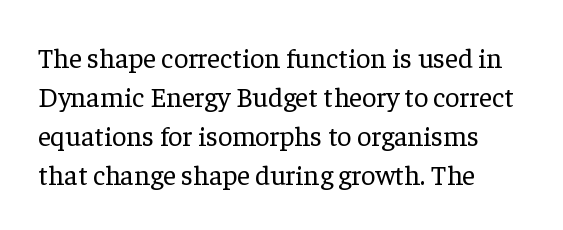
{"serif": "yes", "italic": "no", "bold": "no", "weight": "regular", "width": "normal", "stroke_contrast": "low", "x_height": "medium", "monospaced": "no", "underline": "no", "align": "left", "line_spacing": "normal", "line_spacing_ratio": 1.39, "letter_spacing": "normal", "letter_spacing_em": 0.0, "glyph_px": 28}
